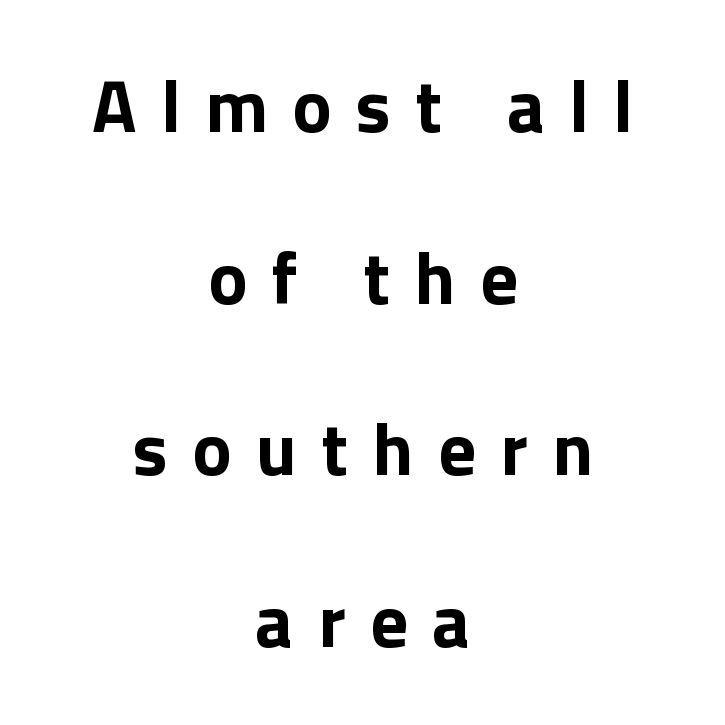
Q: Is the text bold? A: Yes.
Q: Is the text italic (slanted)? A: No, it is upright.
Q: Is the typeface a serif or a sans-serif typeface? A: Sans-serif.
Q: Is the text underlined? A: No.
Q: How is the paragraph aligned? A: Centered.
Q: Is the spacing between letters normal or unusually wide? A: Unusually wide.
Q: Is the spacing between lines tight, normal or loose? A: Loose.
Q: Width (condensed, normal, or wide)? A: Normal.
Q: x-height? A: Medium.
Q: Monospaced? A: No.
